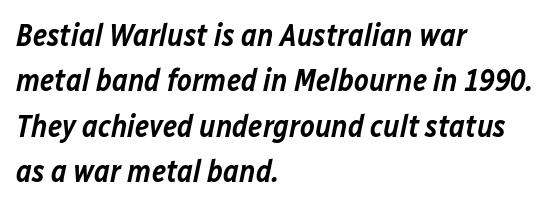
Line beginnings align vertically; line endings do not. The face used here is rendered with its standard letterfit. The leading is moderate, giving the passage an even texture. Any mark beneath the type? The region is blank. A typesetter would call this proportional, since set widths differ per character.
